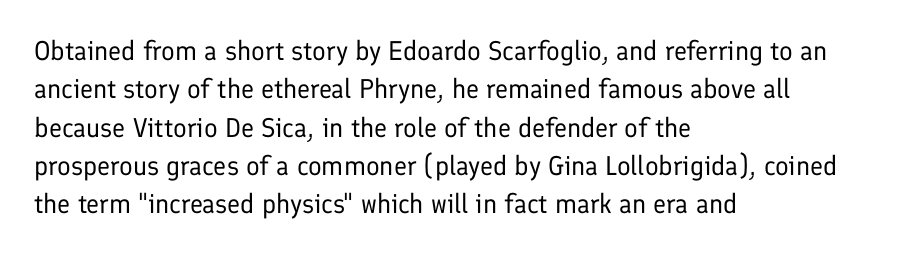
{"italic": "no", "bold": "no", "underline": "no", "align": "left", "line_spacing": "normal", "line_spacing_ratio": 1.42, "letter_spacing": "normal", "letter_spacing_em": 0.0, "glyph_px": 27}
